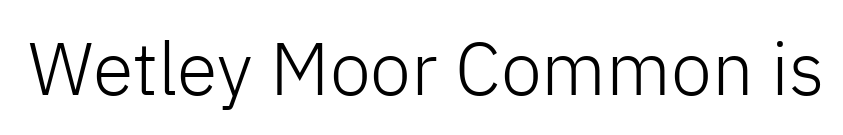
{"serif": "no", "italic": "no", "bold": "no", "weight": "light", "width": "normal", "stroke_contrast": "low", "x_height": "medium", "monospaced": "no", "underline": "no", "letter_spacing": "normal", "letter_spacing_em": 0.0, "glyph_px": 74}
